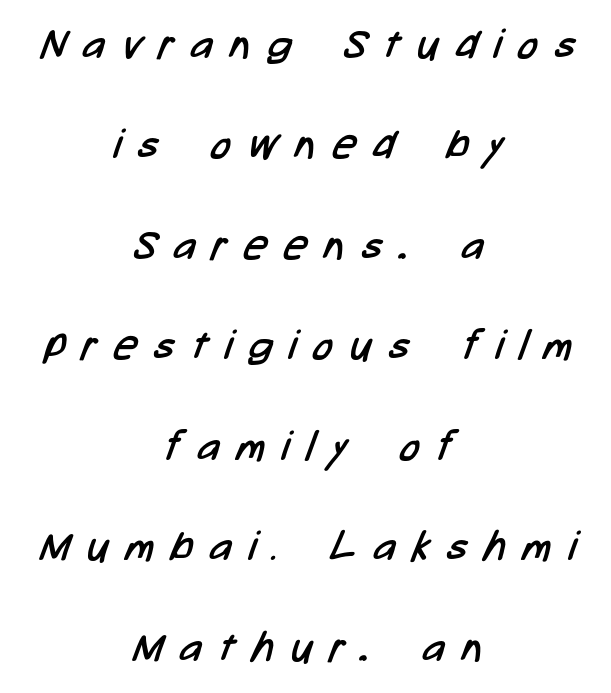
The paragraph has two soft edges and a firm central axis. Is this a sans? Yes — the strokes have no serifs. Glance below the letters and you will spot only blank space. Each new line begins a long way beneath the previous one.
